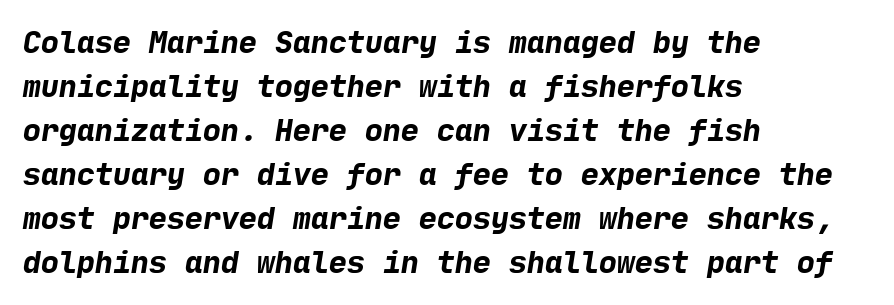
Typographically, this falls in the sans-serif category. Beneath every word, the page is bare. There is no visible air inserted between adjacent glyphs. Students, observe: this is what conventionally led text looks like.
